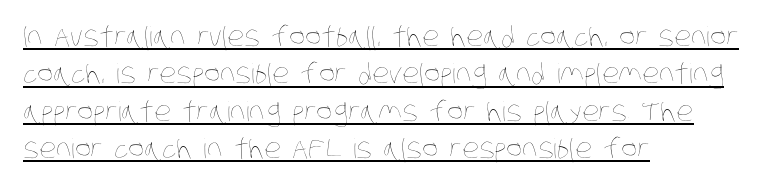
Compared with a typical body face, this is equally light or lighter still. The face used here is rendered with its standard letterfit. Emphasis is given by a line drawn under the lettering. If you drew a ruler down the left edge, every line would touch it. In terms of leading, this rendering sits right in the middle.
